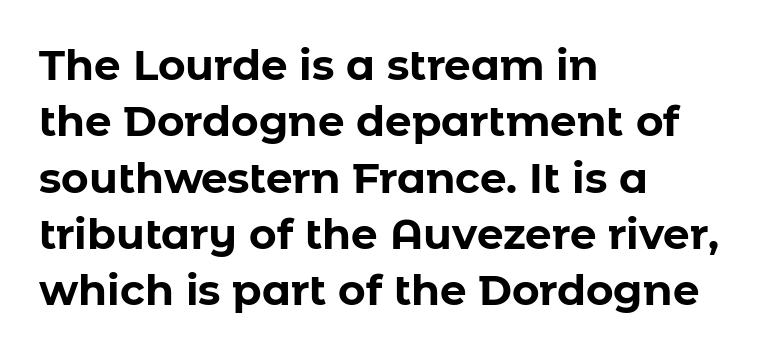
The designer left line spacing at the default. Emphasis by weight is at full strength: bold. The gap between lines stays unmarked. The characters display no serif detailing; their extremities are plain.
